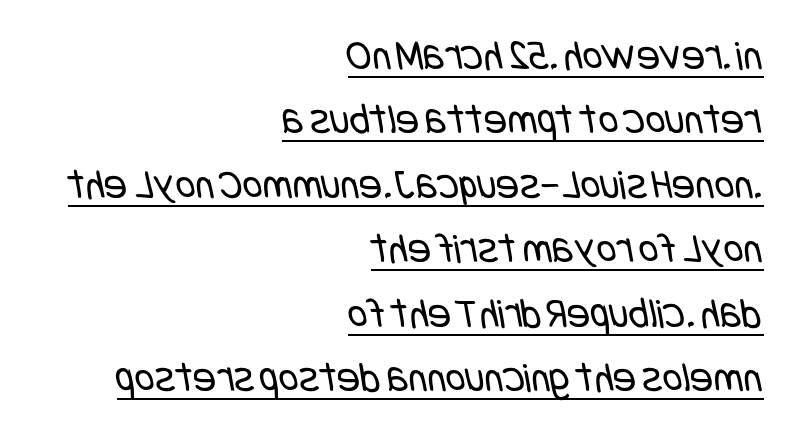
Q: Is the text bold? A: No.
Q: Is the typeface a serif or a sans-serif typeface? A: Sans-serif.
Q: Is the text underlined? A: Yes.
Q: How is the paragraph aligned? A: Right-aligned.
Q: Is the spacing between letters normal or unusually wide? A: Normal.
Q: Is the spacing between lines tight, normal or loose? A: Normal.
Q: Width (condensed, normal, or wide)? A: Condensed.
Q: Stroke contrast? A: Low.
Q: x-height? A: Large.
